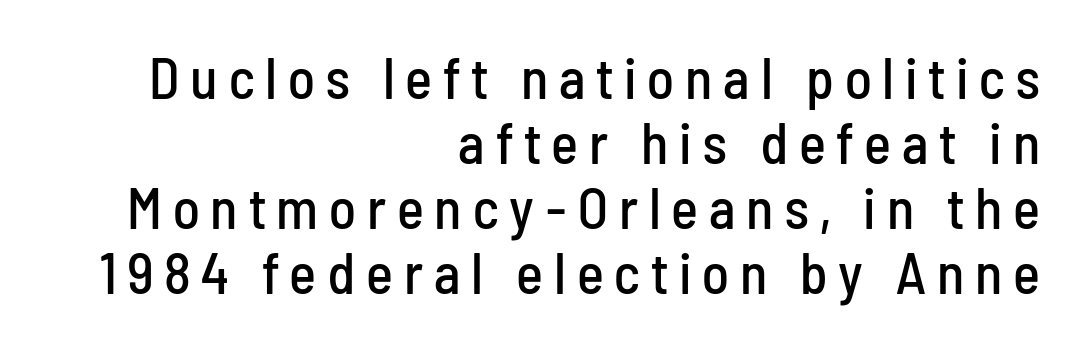
{"serif": "no", "italic": "no", "width": "condensed", "stroke_contrast": "low", "x_height": "medium", "monospaced": "no", "underline": "no", "align": "right", "line_spacing": "tight", "line_spacing_ratio": 1.14, "glyph_px": 57}
